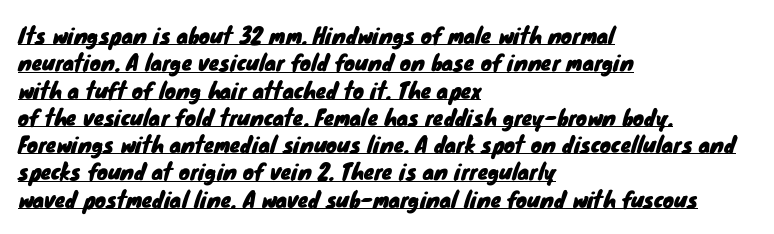
The glyphs are accompanied by a horizontal stroke just below them. Regular leading. In CSS terms this would be text-align: left. A typesetter would call this zero additional tracking.
